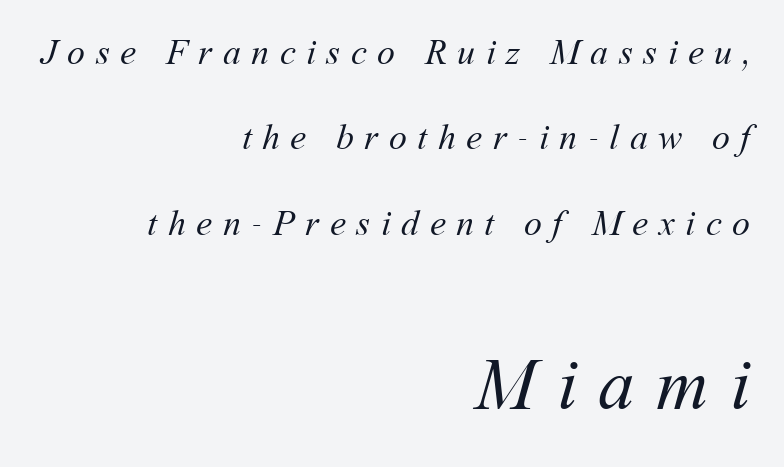
Q: Is the text bold? A: No.
Q: Is the text underlined? A: No.
Q: How is the paragraph aligned? A: Right-aligned.
Q: Is the spacing between letters normal or unusually wide? A: Unusually wide.
Q: Is the spacing between lines tight, normal or loose? A: Loose.
Q: Which block of text is set in a larger size, the first (top) or the second (bottom)? A: The second (bottom) one.
Q: Width (condensed, normal, or wide)? A: Normal.
Q: Stroke contrast? A: Medium.
Q: x-height? A: Medium.
Q: Monospaced? A: No.
